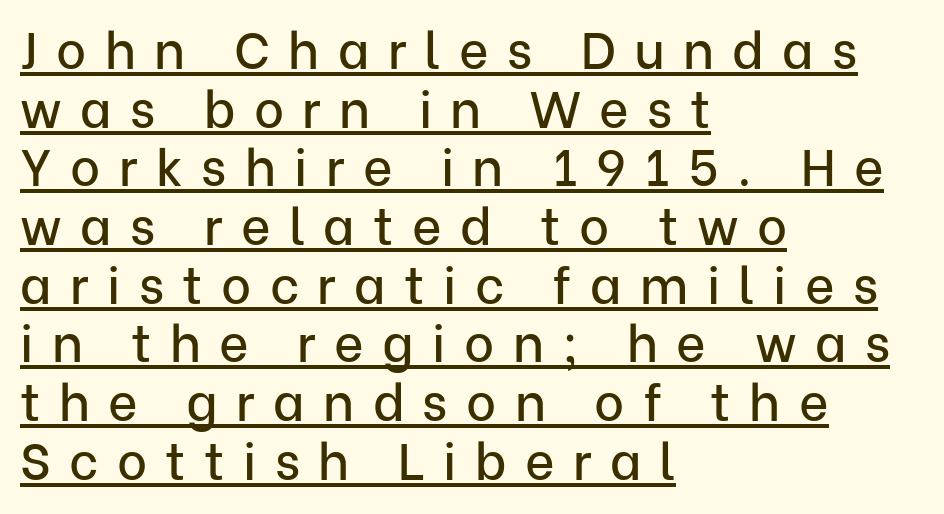
The image shows 51 px sans-serif type, upright; set left-aligned, tight line spacing (1.15x), unusually wide letter spacing (+0.36 em), underlined; low stroke contrast and a medium x-height.
